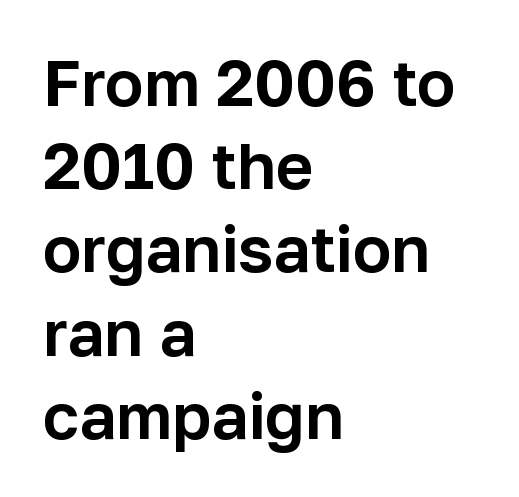
The image shows 64 px sans-serif type, upright; set left-aligned, normal line spacing (1.3x), normal letter spacing, not underlined; low stroke contrast and a medium x-height.
